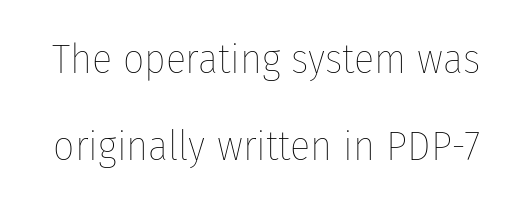
Q: Is the text bold? A: No.
Q: Is the text italic (slanted)? A: No, it is upright.
Q: Is the text underlined? A: No.
Q: Is the spacing between letters normal or unusually wide? A: Normal.
Q: Is the spacing between lines tight, normal or loose? A: Loose.
Q: Width (condensed, normal, or wide)? A: Condensed.
Q: Stroke contrast? A: Low.
Q: x-height? A: Medium.
Q: Monospaced? A: No.
